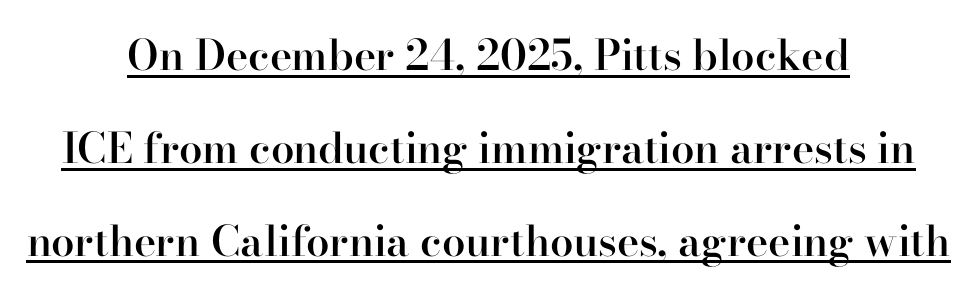
The image shows 42 px semibold serif type, upright; set centered, loose line spacing (2.21x), normal letter spacing, underlined; high stroke contrast and a small x-height.
